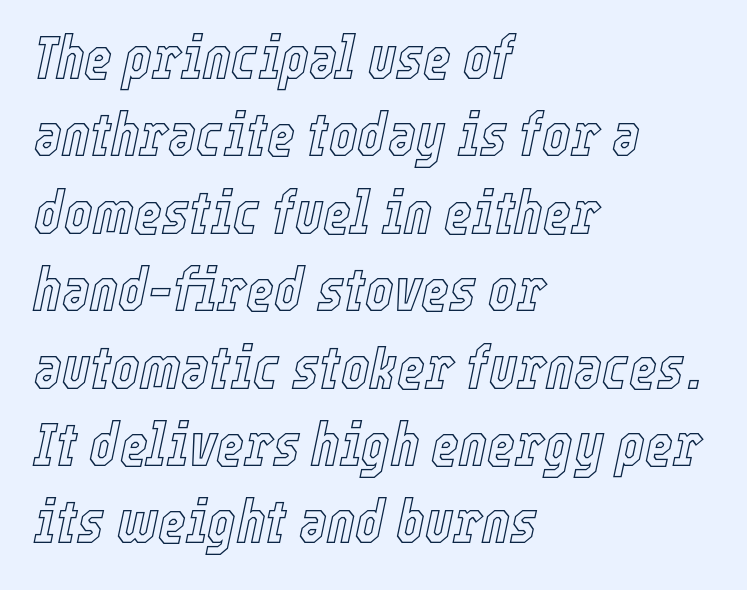
The letterforms sit shoulder to shoulder at normal distance. Letters rest on an invisible, unmarked baseline. Varying glyph widths throughout — classic text-font behaviour. Leading matches the norm, producing a regular column. Reading down the block, your eye returns to a fixed left position each line.
